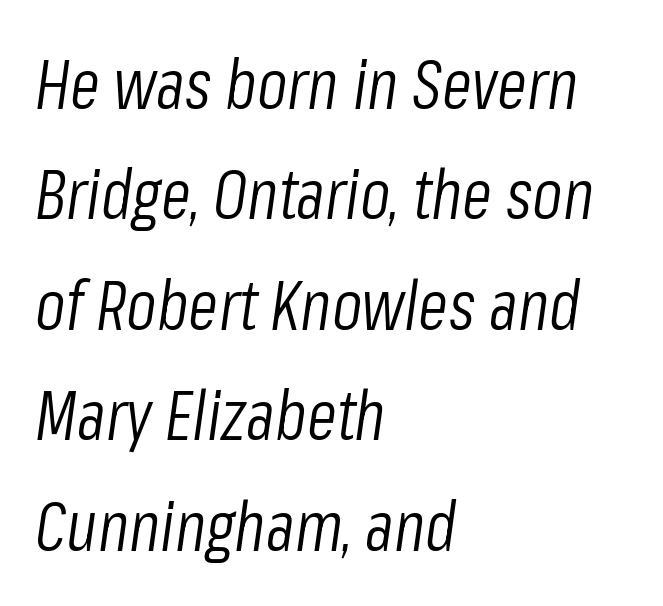
{"italic": "yes", "lean": "right", "slant_degrees": 8, "bold": "no", "weight": "light", "width": "condensed", "stroke_contrast": "low", "x_height": "medium", "monospaced": "no", "underline": "no", "align": "left", "line_spacing": "normal", "line_spacing_ratio": 1.6, "letter_spacing": "normal", "letter_spacing_em": 0.0, "glyph_px": 69}
